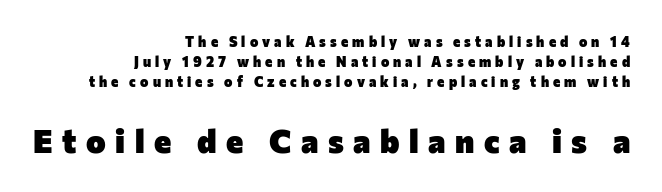
The image shows 33 px heavy sans-serif type, upright; set right-aligned, normal line spacing (1.44x), unusually wide letter spacing (+0.29 em), not underlined; the second (bottom) block is 2.36x larger; low stroke contrast and a medium x-height.
